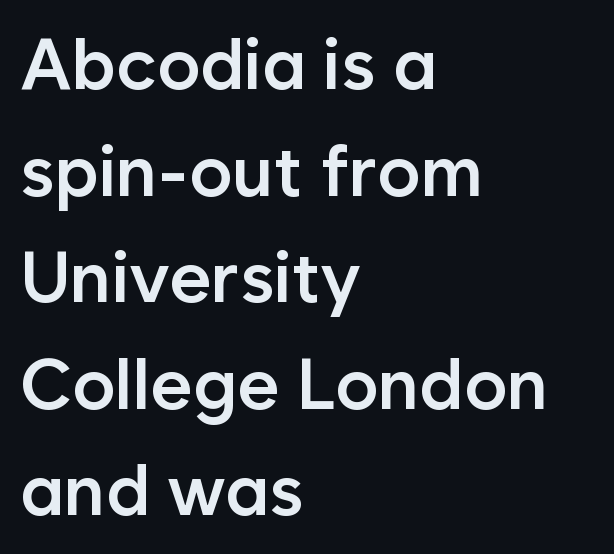
The passage shown is typed in a proportional face where columns would drift. The typeface chosen for these lines omits serifs. Do the letters lean? They stand straight. Nobody touched the tracking dial on this one. Is there much room between lines? A standard amount, neither cramped nor airy. The strokes are fattened partway — semibold, not bold.
